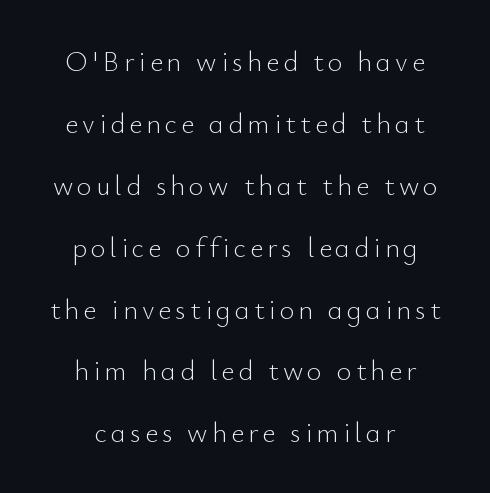
{"serif": "no", "italic": "no", "bold": "no", "weight": "light", "width": "normal", "stroke_contrast": "low", "x_height": "small", "monospaced": "no", "underline": "no", "align": "center", "line_spacing": "loose", "line_spacing_ratio": 2.21, "glyph_px": 28}
